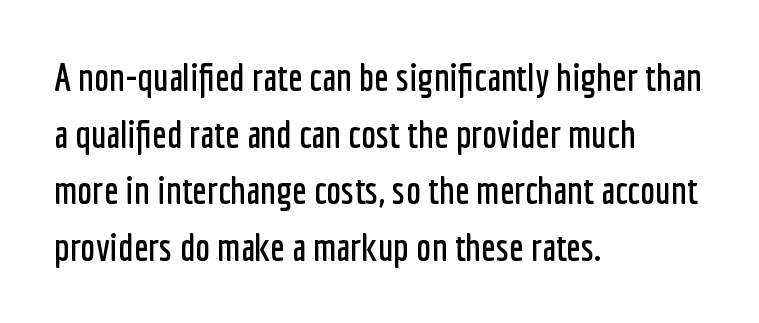
{"serif": "no", "italic": "no", "width": "condensed", "stroke_contrast": "low", "x_height": "medium", "monospaced": "no", "underline": "no", "align": "left", "line_spacing": "normal", "line_spacing_ratio": 1.49, "letter_spacing": "normal", "letter_spacing_em": 0.0, "glyph_px": 38}
